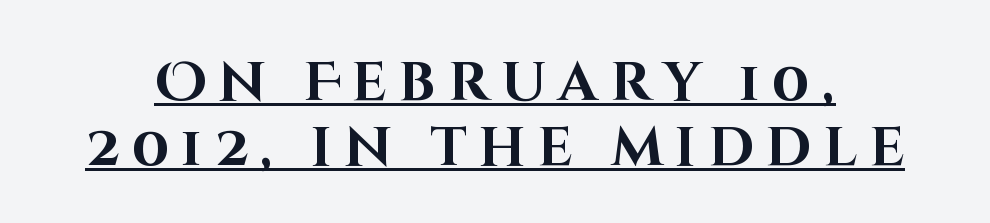
The image shows 55 px bold sans-serif type, upright; set line spacing 1.19x, unusually wide letter spacing (+0.22 em), underlined; high stroke contrast and a large x-height.
